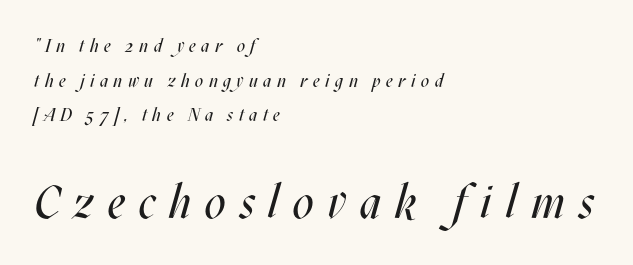
Q: Is the text bold? A: No.
Q: Is the text italic (slanted)? A: Yes, it leans right by about 17 degrees.
Q: Is the text underlined? A: No.
Q: How is the paragraph aligned? A: Left-aligned.
Q: Is the spacing between letters normal or unusually wide? A: Unusually wide.
Q: Is the spacing between lines tight, normal or loose? A: Loose.
Q: Which block of text is set in a larger size, the first (top) or the second (bottom)? A: The second (bottom) one.
Q: Width (condensed, normal, or wide)? A: Condensed.
Q: Stroke contrast? A: Medium.
Q: x-height? A: Large.
Q: Monospaced? A: No.
